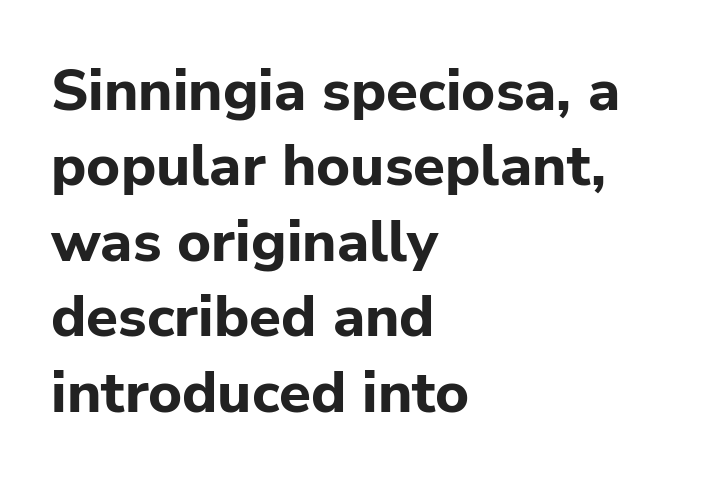
Q: Is the text bold? A: Yes.
Q: Is the text italic (slanted)? A: No, it is upright.
Q: Is the typeface a serif or a sans-serif typeface? A: Sans-serif.
Q: Is the text underlined? A: No.
Q: How is the paragraph aligned? A: Left-aligned.
Q: Is the spacing between letters normal or unusually wide? A: Normal.
Q: Is the spacing between lines tight, normal or loose? A: Normal.
Q: Width (condensed, normal, or wide)? A: Normal.
Q: Stroke contrast? A: Low.
Q: x-height? A: Medium.
Q: Monospaced? A: No.
